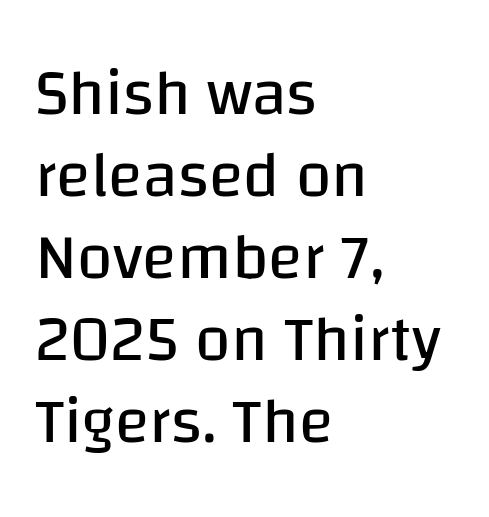
The image shows 64 px regular-weight sans-serif type, upright; set left-aligned, normal line spacing (1.28x), normal letter spacing, not underlined; low stroke contrast and a large x-height.
